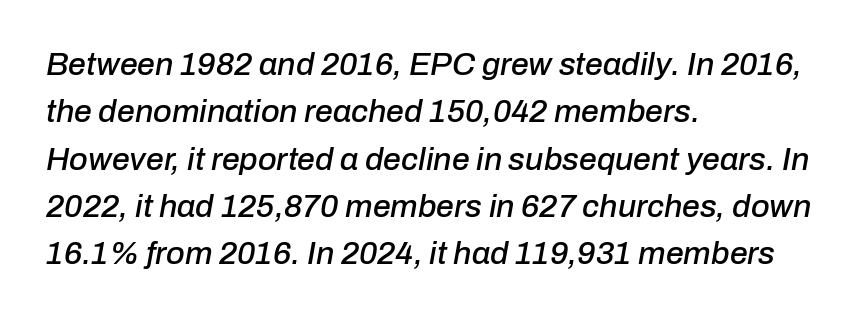
Beneath every word, the page is bare. It's the slanting kind of type. Teacher's note: observe the even left margin — that is flush-left alignment. Notice how descenders clear the ascenders below comfortably — that's standard leading.
